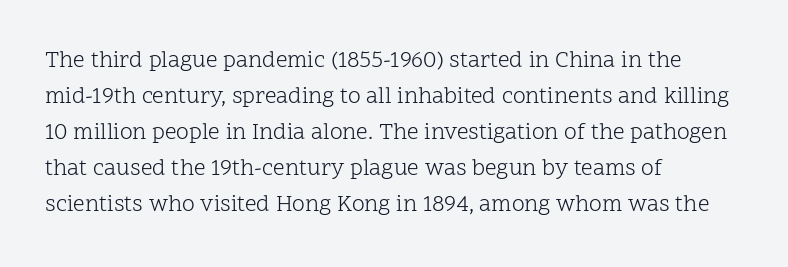
The foot of each line stays bare and open. It's the straight-up-and-down kind of type. The gaps between neighbouring characters are ordinary and unremarkable. A normal amount of white space separates one row of letters from the next. Typeset ragged right — the left edge is the straight one. Is the stroke heavy? The answer is a plain regular-or-lighter.
